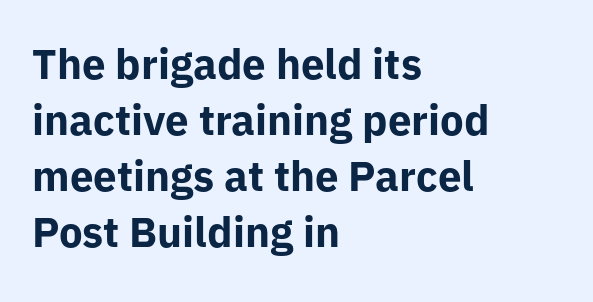
The gaps between neighbouring characters are ordinary and unremarkable. Short and long lines alike share a common starting point at left. Letterform terminals end flat and unadorned throughout the passage. Decoration check: the copy has no underline. Upright lettering throughout.
